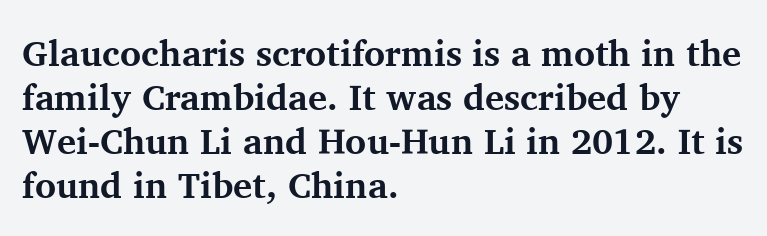
{"serif": "yes", "italic": "no", "bold": "yes", "weight": "bold", "width": "normal", "stroke_contrast": "medium", "x_height": "medium", "monospaced": "no", "underline": "no", "align": "left", "line_spacing_ratio": 1.22, "letter_spacing": "normal", "letter_spacing_em": 0.0, "glyph_px": 36}
